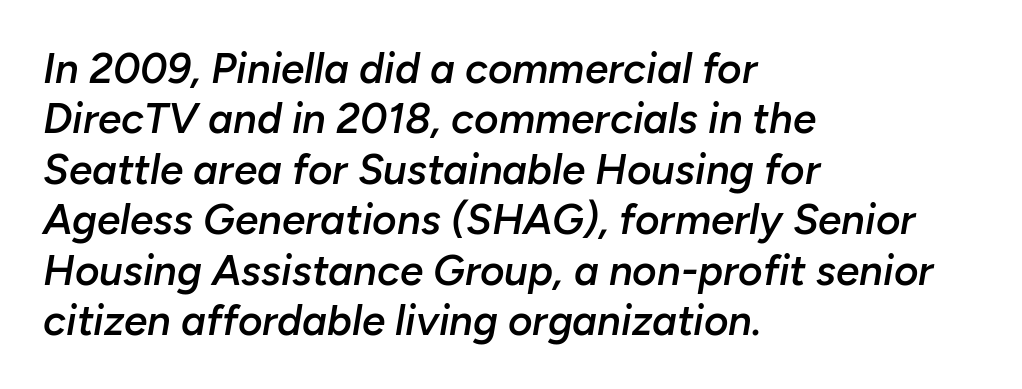
The image shows 42 px semibold type, italic (leaning right); set left-aligned, line spacing 1.2x, normal letter spacing, not underlined; low stroke contrast and a medium x-height.
